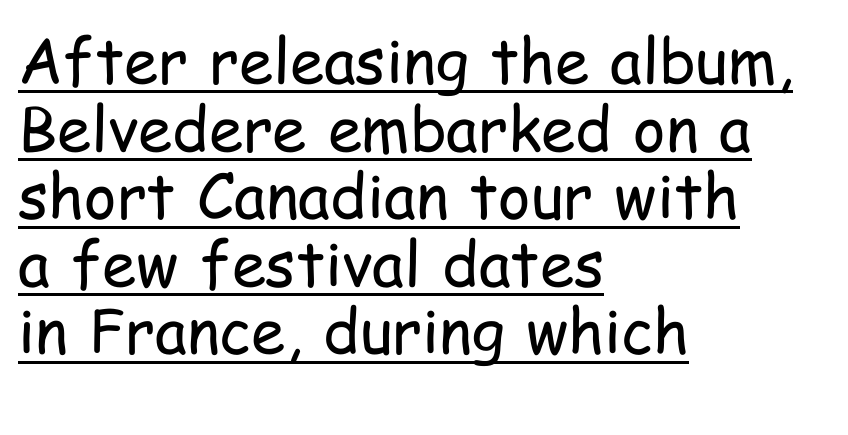
{"serif": "no", "italic": "no", "bold": "no", "weight": "regular", "width": "condensed", "stroke_contrast": "low", "x_height": "medium", "monospaced": "no", "underline": "yes", "align": "left", "line_spacing": "tight", "line_spacing_ratio": 1.09, "letter_spacing": "normal", "letter_spacing_em": 0.0, "glyph_px": 62}
